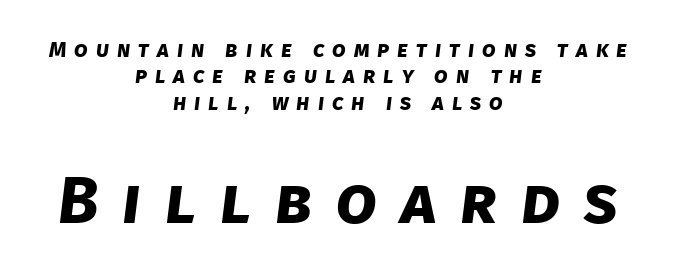
{"serif": "no", "bold": "yes", "weight": "bold", "width": "normal", "stroke_contrast": "low", "x_height": "large", "monospaced": "no", "underline": "no", "align": "center", "line_spacing_ratio": 1.2, "letter_spacing": "wide", "letter_spacing_em": 0.36, "larger_block": "second", "size_ratio": 3.0, "glyph_px": 66}
